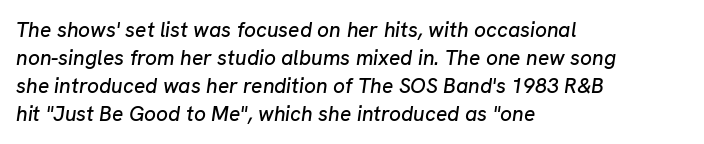
The image shows 21 px text type, italic (leaning right); set left-aligned, normal line spacing (1.33x), normal letter spacing, not underlined.
